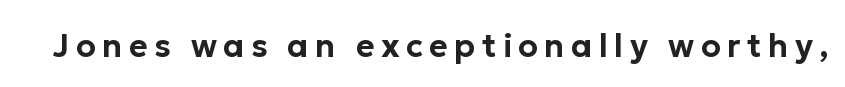
Q: Is the text italic (slanted)? A: No, it is upright.
Q: Is the typeface a serif or a sans-serif typeface? A: Sans-serif.
Q: Is the text underlined? A: No.
Q: Is the spacing between letters normal or unusually wide? A: Unusually wide.
Q: Width (condensed, normal, or wide)? A: Normal.
Q: Stroke contrast? A: Low.
Q: x-height? A: Medium.
Q: Monospaced? A: No.
